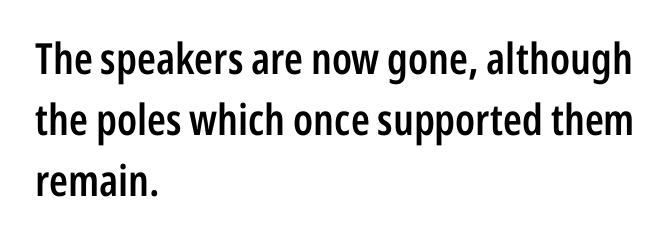
Q: Is the text bold? A: Semi-bold.
Q: Is the text italic (slanted)? A: No, it is upright.
Q: Is the typeface a serif or a sans-serif typeface? A: Sans-serif.
Q: Is the text underlined? A: No.
Q: How is the paragraph aligned? A: Left-aligned.
Q: Is the spacing between letters normal or unusually wide? A: Normal.
Q: Is the spacing between lines tight, normal or loose? A: Normal.
Q: Width (condensed, normal, or wide)? A: Condensed.
Q: Stroke contrast? A: Low.
Q: x-height? A: Medium.
Q: Monospaced? A: No.
